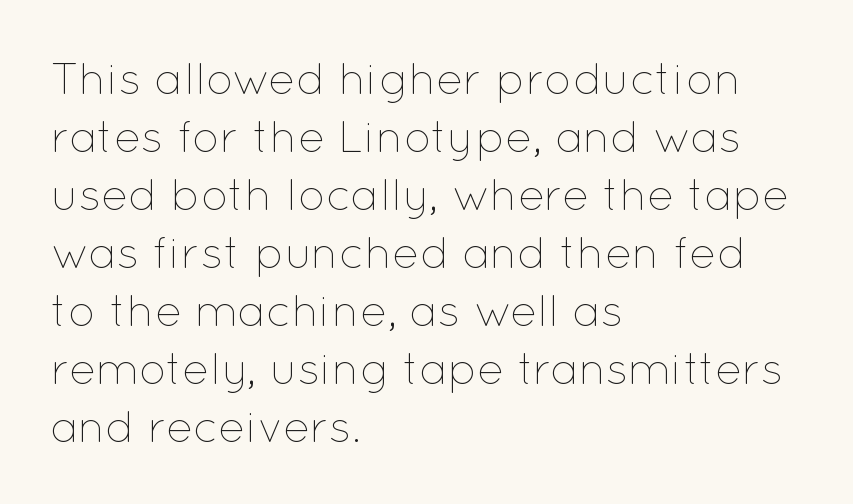
Q: Is the text bold? A: No.
Q: Is the text italic (slanted)? A: No, it is upright.
Q: Is the text underlined? A: No.
Q: How is the paragraph aligned? A: Left-aligned.
Q: Is the spacing between letters normal or unusually wide? A: Normal.
Q: Is the spacing between lines tight, normal or loose? A: Normal.
Q: Width (condensed, normal, or wide)? A: Normal.
Q: Stroke contrast? A: Low.
Q: x-height? A: Medium.
Q: Monospaced? A: No.
